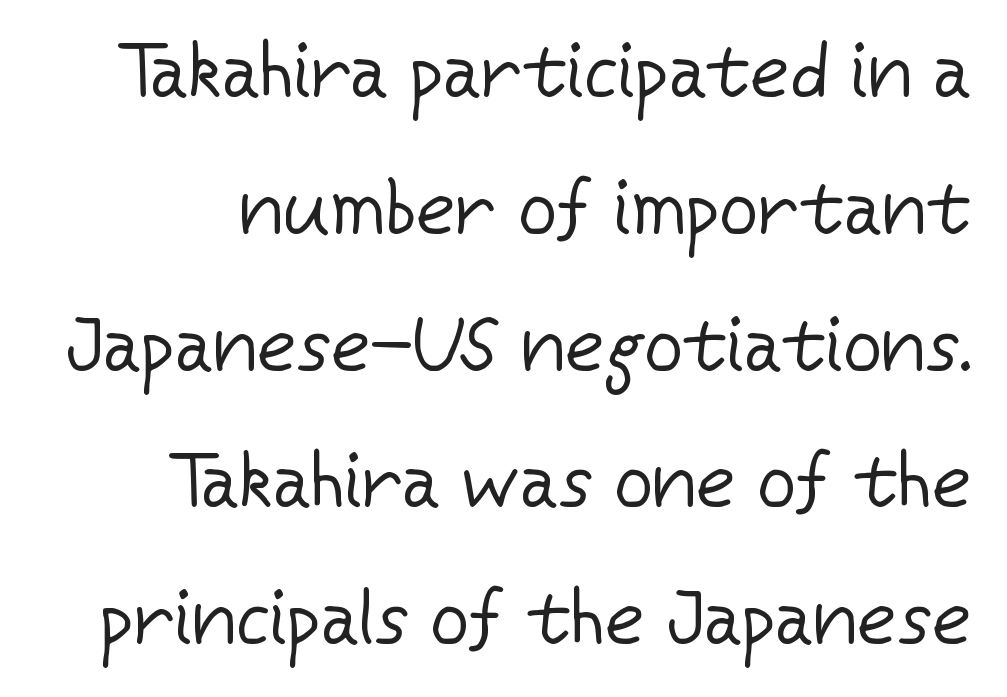
{"serif": "no", "italic": "no", "bold": "no", "weight": "regular", "width": "normal", "stroke_contrast": "low", "x_height": "medium", "monospaced": "no", "underline": "no", "line_spacing_ratio": 1.8, "letter_spacing": "normal", "letter_spacing_em": 0.0, "glyph_px": 76}
